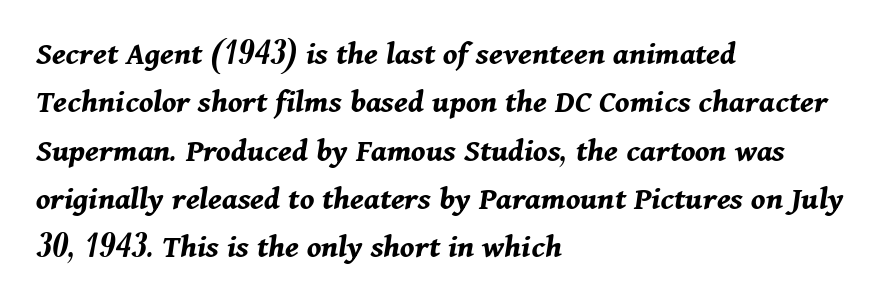
Q: Is the text bold? A: Yes.
Q: Is the text italic (slanted)? A: Yes, it leans right by about 11 degrees.
Q: Is the text underlined? A: No.
Q: How is the paragraph aligned? A: Left-aligned.
Q: Is the spacing between letters normal or unusually wide? A: Normal.
Q: Is the spacing between lines tight, normal or loose? A: Normal.
Q: Width (condensed, normal, or wide)? A: Normal.
Q: Stroke contrast? A: Medium.
Q: x-height? A: Medium.
Q: Monospaced? A: No.
